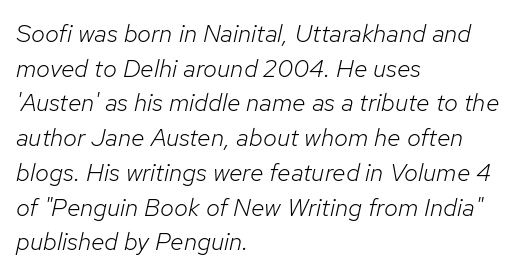
The image shows 25 px text type, italic (leaning right); set left-aligned, normal line spacing (1.39x), normal letter spacing, not underlined.
